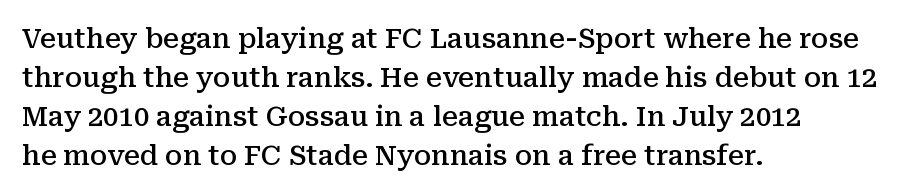
{"italic": "no", "bold": "semi", "underline": "no", "align": "left", "line_spacing": "normal", "line_spacing_ratio": 1.44, "letter_spacing": "normal", "letter_spacing_em": 0.0, "glyph_px": 27}
